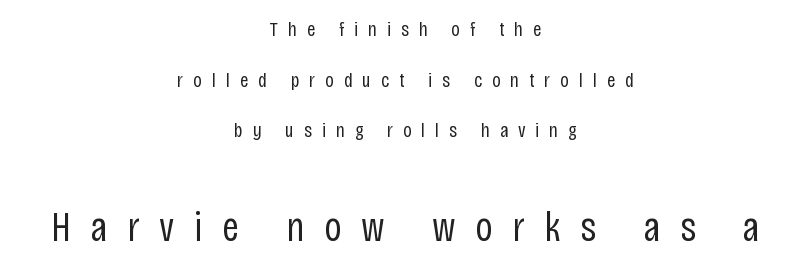
{"serif": "no", "italic": "no", "bold": "no", "weight": "regular", "width": "condensed", "stroke_contrast": "low", "x_height": "large", "monospaced": "no", "underline": "no", "align": "center", "line_spacing": "loose", "line_spacing_ratio": 2.41, "letter_spacing": "wide", "letter_spacing_em": 0.47, "larger_block": "second", "size_ratio": 2.0, "glyph_px": 42}
